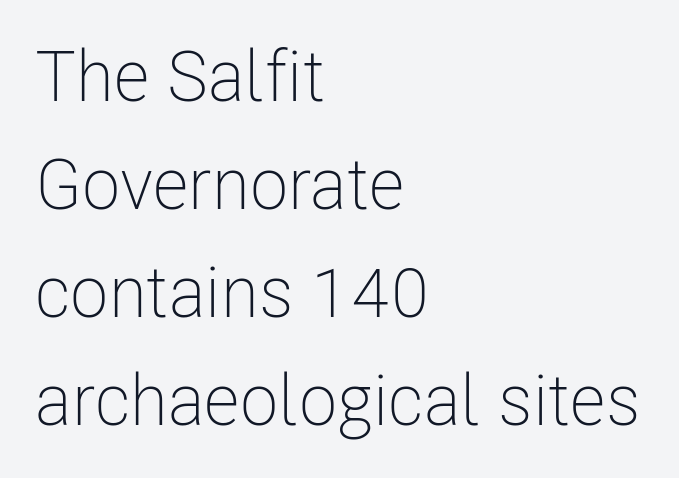
Q: Is the text bold? A: No.
Q: Is the text italic (slanted)? A: No, it is upright.
Q: Is the typeface a serif or a sans-serif typeface? A: Sans-serif.
Q: Is the text underlined? A: No.
Q: How is the paragraph aligned? A: Left-aligned.
Q: Is the spacing between letters normal or unusually wide? A: Normal.
Q: Is the spacing between lines tight, normal or loose? A: Normal.
Q: Width (condensed, normal, or wide)? A: Condensed.
Q: Stroke contrast? A: Low.
Q: x-height? A: Medium.
Q: Monospaced? A: No.
